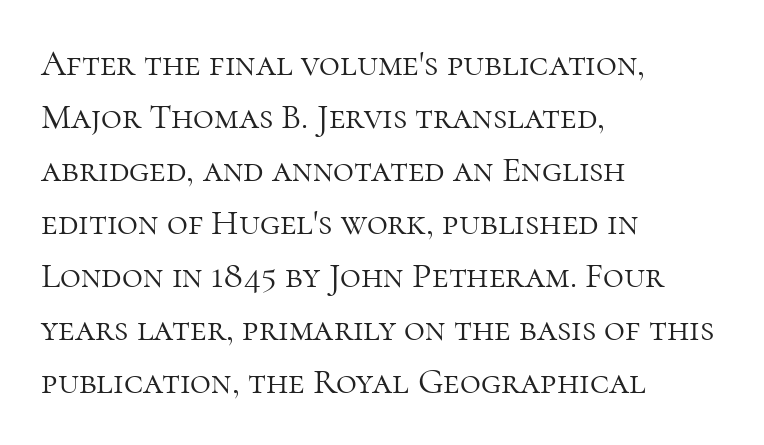
Is this a sans? No — the strokes have serifs. Spacing verdict: proportional, widths tailored to each character. Compared with typical paragraphs, the rows here are spaced about the same. The setting favours the left margin, as ordinary paragraphs usually do. Is the stroke heavy? The answer is a plain regular-or-lighter.
